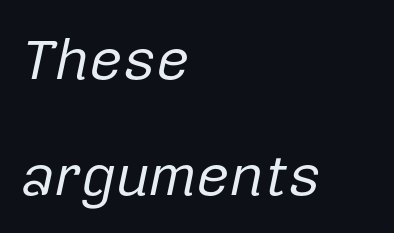
Q: Is the text bold? A: No.
Q: Is the text italic (slanted)? A: Yes, it leans right by about 12 degrees.
Q: Is the text underlined? A: No.
Q: How is the paragraph aligned? A: Left-aligned.
Q: Is the spacing between letters normal or unusually wide? A: Normal.
Q: Is the spacing between lines tight, normal or loose? A: Loose.
Q: Width (condensed, normal, or wide)? A: Normal.
Q: Stroke contrast? A: Low.
Q: x-height? A: Medium.
Q: Monospaced? A: No.
